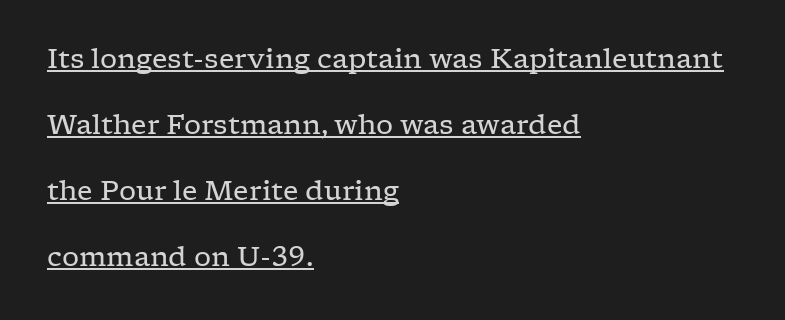
{"italic": "no", "bold": "no", "underline": "yes", "align": "left", "line_spacing": "loose", "line_spacing_ratio": 2.44, "letter_spacing": "normal", "letter_spacing_em": 0.0, "glyph_px": 27}
